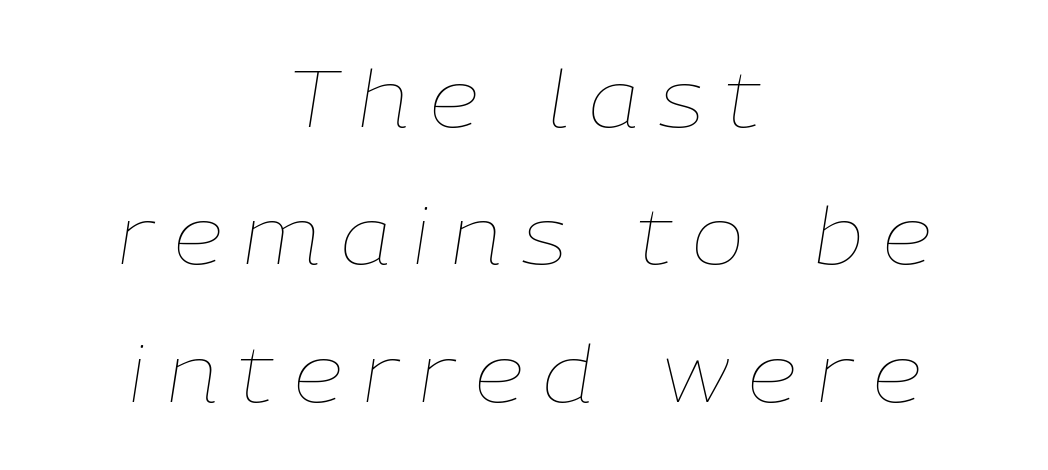
The image shows 79 px thin type, italic (leaning right); set centered, line spacing 1.74x, unusually wide letter spacing (+0.26 em), not underlined; low stroke contrast and a medium x-height.
